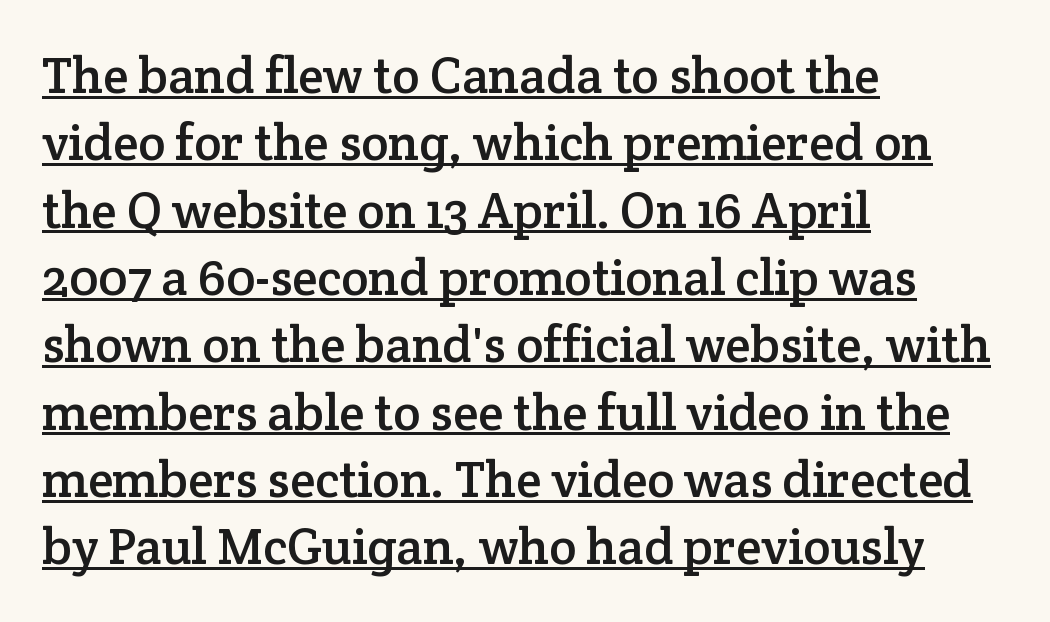
The image shows 51 px serif type, upright; set left-aligned, normal line spacing (1.32x), normal letter spacing, underlined; low stroke contrast and a medium x-height.
